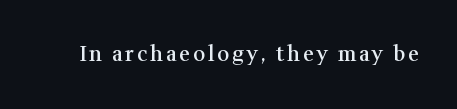
Q: Is the text bold? A: Semi-bold.
Q: Is the text italic (slanted)? A: No, it is upright.
Q: Is the text underlined? A: No.
